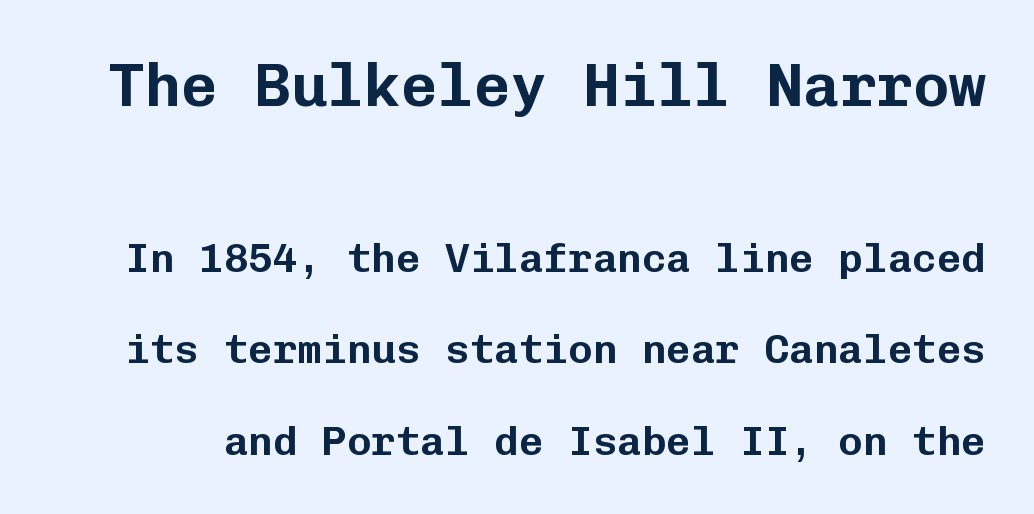
Q: Is the text italic (slanted)? A: No, it is upright.
Q: Is the typeface a serif or a sans-serif typeface? A: Sans-serif.
Q: Is the text underlined? A: No.
Q: Is the spacing between letters normal or unusually wide? A: Normal.
Q: Is the spacing between lines tight, normal or loose? A: Loose.
Q: Which block of text is set in a larger size, the first (top) or the second (bottom)? A: The first (top) one.
Q: Width (condensed, normal, or wide)? A: Normal.
Q: Stroke contrast? A: Low.
Q: x-height? A: Medium.
Q: Monospaced? A: Yes.
